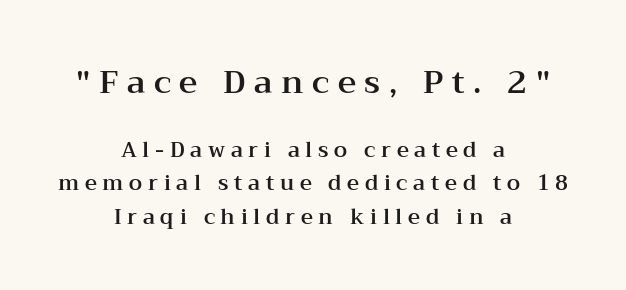
The space beneath each line is pristine and unruled. The line texture is sparse and dotted thanks to wide tracking. Centered paragraph, ragged on both sides. This layout puts the oversized block above and the modest block below. The letters stand straight up with perfectly vertical stems. The line-height multiplier appears to be the usual default.
